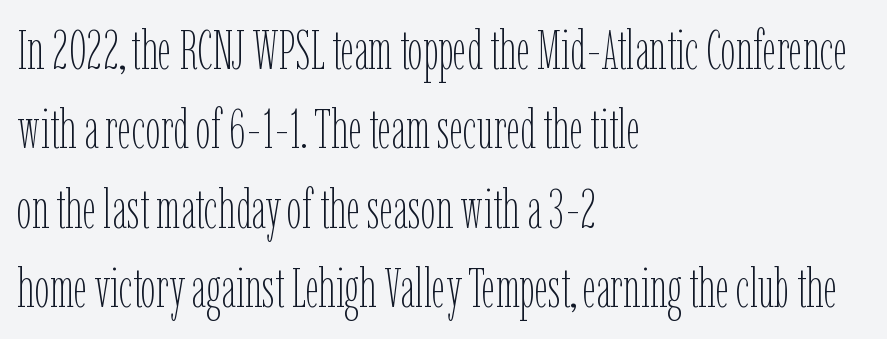
Q: Is the text bold? A: No.
Q: Is the text italic (slanted)? A: No, it is upright.
Q: Is the text underlined? A: No.
Q: How is the paragraph aligned? A: Left-aligned.
Q: Is the spacing between letters normal or unusually wide? A: Normal.
Q: Is the spacing between lines tight, normal or loose? A: Normal.
Q: Width (condensed, normal, or wide)? A: Condensed.
Q: Stroke contrast? A: Low.
Q: x-height? A: Medium.
Q: Monospaced? A: No.
